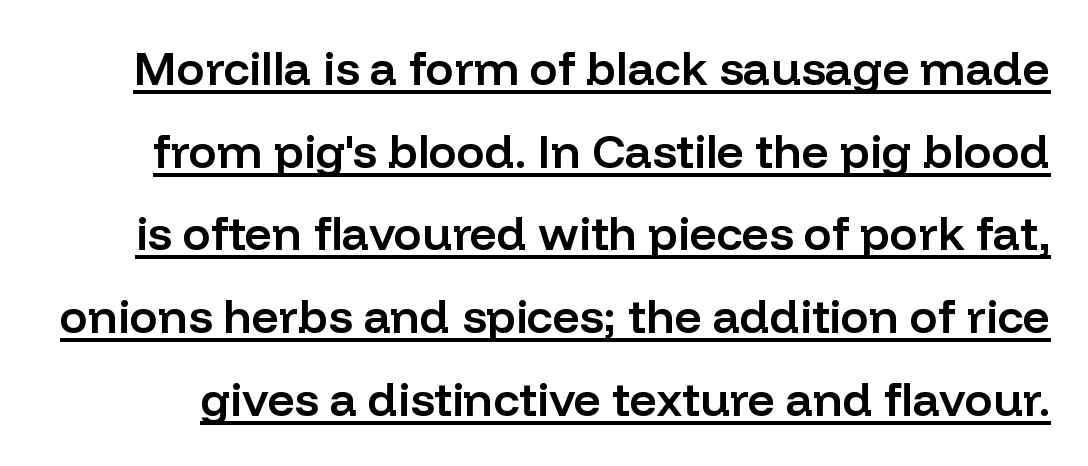
{"serif": "no", "italic": "no", "bold": "semi", "weight": "semibold", "width": "normal", "stroke_contrast": "low", "x_height": "medium", "monospaced": "no", "underline": "yes", "line_spacing_ratio": 1.76, "letter_spacing": "normal", "letter_spacing_em": 0.0, "glyph_px": 47}
